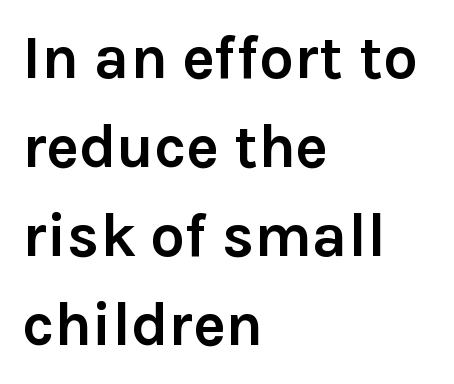
A classic flush-left, rag-right setting is used for this passage. Every character sits straight up, as roman type does. The block of text has a typical density, with ordinary space between rows. Do the characters align in a grid? No, the font is proportional. A dark, heavy texture on the line: the type is bold. Typographically, this falls in the sans-serif category.
